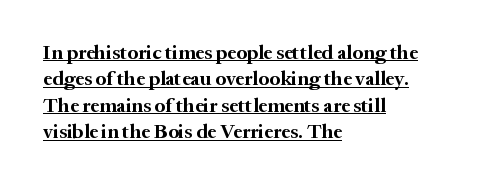
One-word summary of the alignment: left. Normally led — the rows are evenly, conventionally spaced. The glyphs are accompanied by a horizontal stroke just below them. You'd pick this weight for a headline — it's a proper bold. The rendering keeps characters at their native spacing. Tall strokes in this sample are plumb rather than angled.
